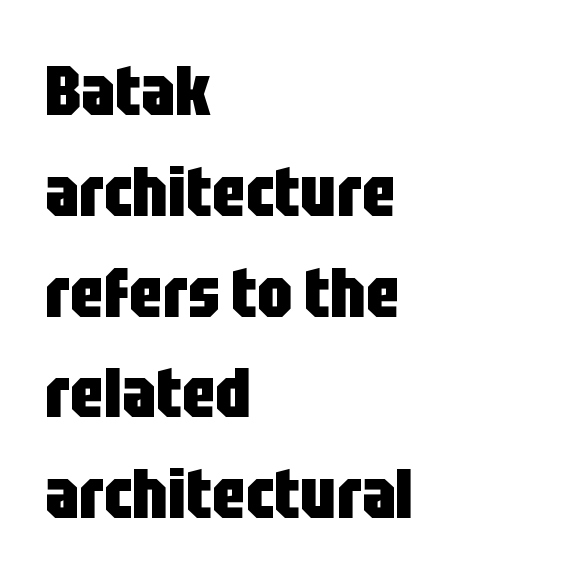
Q: Is the text bold? A: Yes.
Q: Is the text italic (slanted)? A: No, it is upright.
Q: Is the typeface a serif or a sans-serif typeface? A: Sans-serif.
Q: Is the text underlined? A: No.
Q: How is the paragraph aligned? A: Left-aligned.
Q: Is the spacing between letters normal or unusually wide? A: Normal.
Q: Is the spacing between lines tight, normal or loose? A: Normal.
Q: Width (condensed, normal, or wide)? A: Condensed.
Q: Stroke contrast? A: Low.
Q: x-height? A: Large.
Q: Monospaced? A: No.
